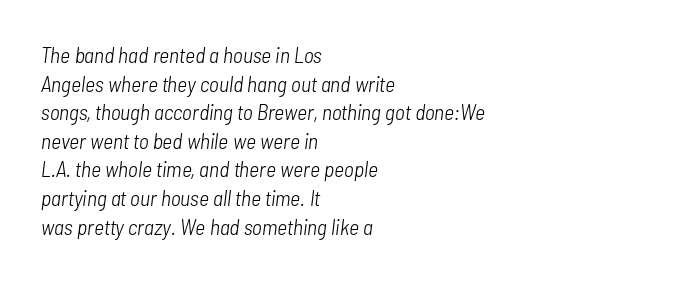
The rendering anchors every line to the left-hand side. Lines of text with bare space underneath. The rendering keeps characters at their native spacing. The lettering tilts uniformly, giving the passage an italic look.
